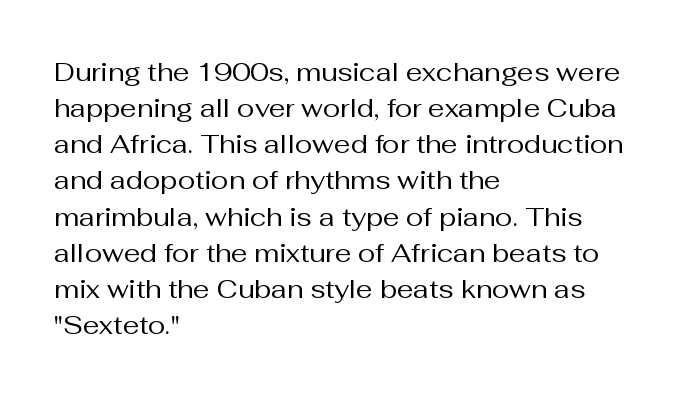
Q: Is the text bold? A: No.
Q: Is the text italic (slanted)? A: No, it is upright.
Q: Is the text underlined? A: No.
Q: How is the paragraph aligned? A: Left-aligned.
Q: Is the spacing between letters normal or unusually wide? A: Normal.
Q: Is the spacing between lines tight, normal or loose? A: Normal.
